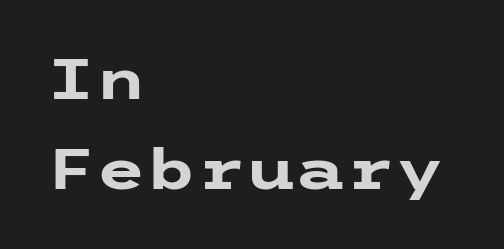
Q: Is the text bold? A: Yes.
Q: Is the text italic (slanted)? A: No, it is upright.
Q: Is the typeface a serif or a sans-serif typeface? A: Sans-serif.
Q: Is the text underlined? A: No.
Q: How is the paragraph aligned? A: Left-aligned.
Q: Is the spacing between letters normal or unusually wide? A: Normal.
Q: Is the spacing between lines tight, normal or loose? A: Normal.
Q: Width (condensed, normal, or wide)? A: Wide.
Q: Stroke contrast? A: Low.
Q: x-height? A: Medium.
